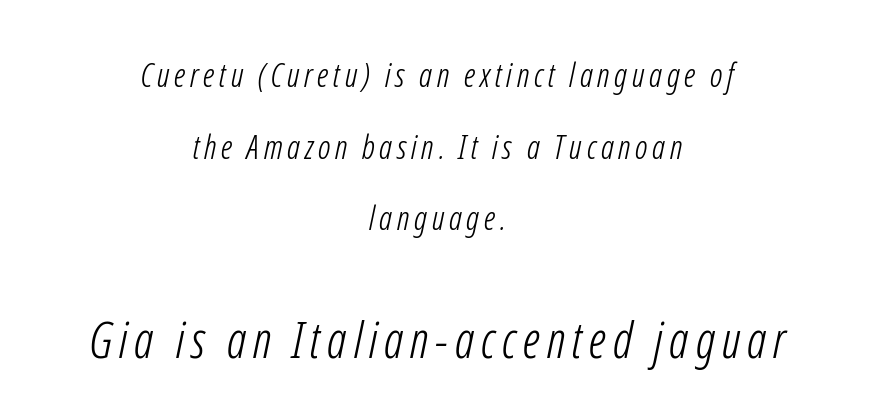
Q: Is the text bold? A: No.
Q: Is the typeface a serif or a sans-serif typeface? A: Sans-serif.
Q: Is the text underlined? A: No.
Q: How is the paragraph aligned? A: Centered.
Q: Is the spacing between lines tight, normal or loose? A: Loose.
Q: Which block of text is set in a larger size, the first (top) or the second (bottom)? A: The second (bottom) one.
Q: Width (condensed, normal, or wide)? A: Condensed.
Q: Stroke contrast? A: Low.
Q: x-height? A: Medium.
Q: Monospaced? A: No.
